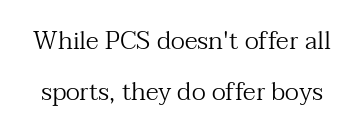
What's the leading like? Stretched, with rows far apart. Does the lettering tilt? It doesn't — this is upright. Between one letter and the next there's only the usual sliver of space. These glyphs show unthickened strokes, regular width or finer. Bare-footed words on every line.
